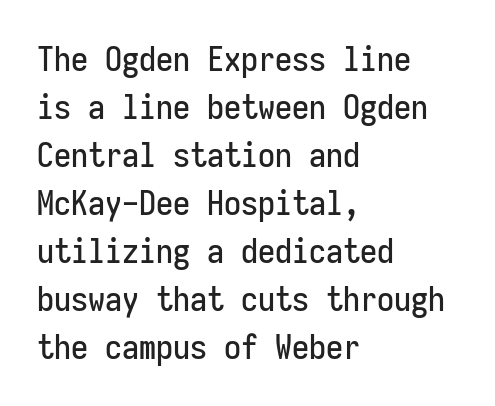
The space beneath each line is pristine and unruled. Ascenders rise straight up at ninety degrees. The setting favours the left margin, as ordinary paragraphs usually do. Reading down the column, the eye jumps a familiar distance to each next line. The line texture is even and compact thanks to regular tracking. The face used here is a sans, in the tradition of grotesques and geometrics.
